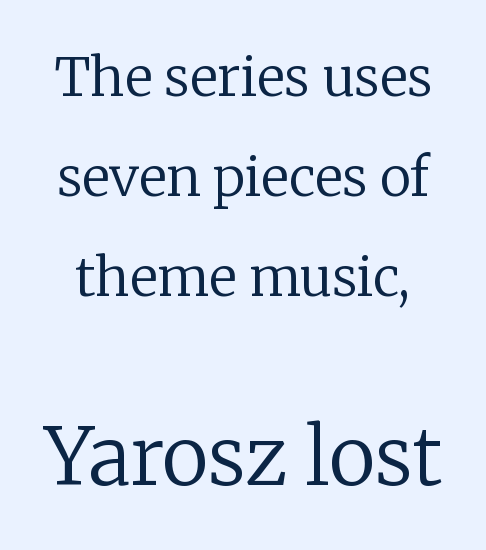
Q: Is the text bold? A: No.
Q: Is the text italic (slanted)? A: No, it is upright.
Q: Is the typeface a serif or a sans-serif typeface? A: Serif.
Q: Is the text underlined? A: No.
Q: Is the spacing between letters normal or unusually wide? A: Normal.
Q: Which block of text is set in a larger size, the first (top) or the second (bottom)? A: The second (bottom) one.
Q: Width (condensed, normal, or wide)? A: Normal.
Q: Stroke contrast? A: Low.
Q: x-height? A: Medium.
Q: Monospaced? A: No.
